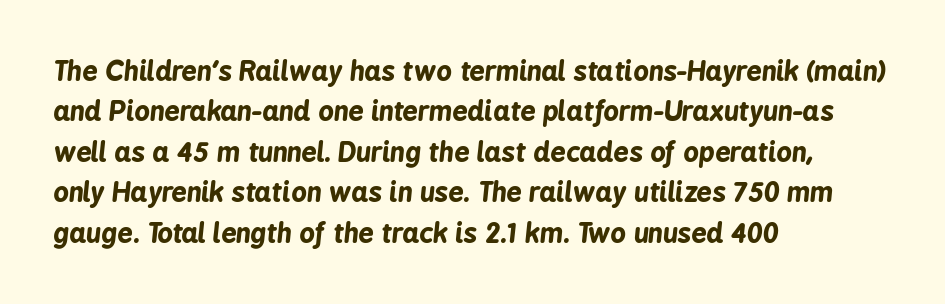
The image shows 27 px bold type, italic (leaning right); set left-aligned, normal line spacing (1.5x), normal letter spacing, not underlined.
